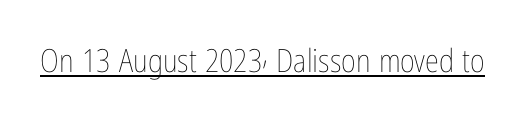
Q: Is the text bold? A: No.
Q: Is the text italic (slanted)? A: No, it is upright.
Q: Is the text underlined? A: Yes.
Q: Is the spacing between letters normal or unusually wide? A: Normal.
Q: Width (condensed, normal, or wide)? A: Condensed.
Q: Stroke contrast? A: Low.
Q: x-height? A: Medium.
Q: Monospaced? A: No.
